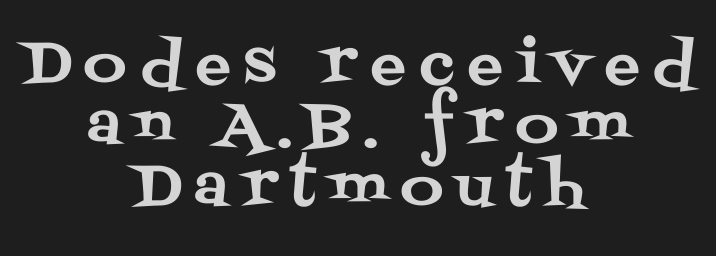
The image shows 59 px serif type, upright; set centered, tight line spacing (1.04x), unusually wide letter spacing (+0.23 em), not underlined; medium stroke contrast and a large x-height.
